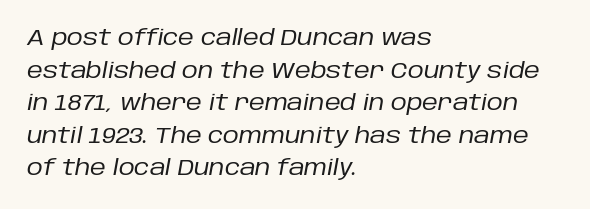
Whoever set this chose a conventional vertical rhythm. Just letters on the line, the space beneath them empty. Nothing unusual about the tracking: characters are spaced as the font intends. Yep, that's italic — everything's leaning. The rag falls on the right side of this text block. Stroke thickness stays within the range of a standard reading face or lighter.
